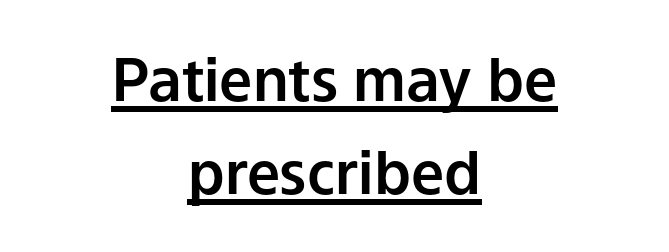
The rendering shows plain stroke endings on the letterforms — a sans-serif design. A typographer would call this underscored text. Line spacing here is normal. Words appear dense and cohesive because spacing is normal.
